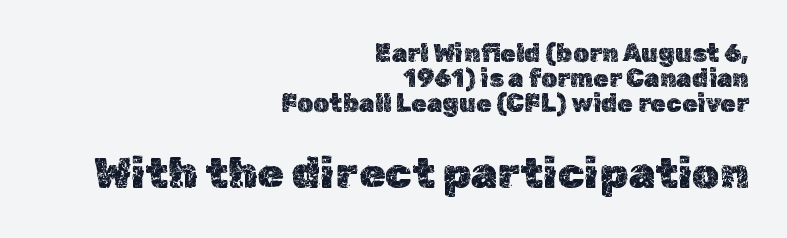
Q: Is the text italic (slanted)? A: No, it is upright.
Q: Is the text underlined? A: No.
Q: How is the paragraph aligned? A: Right-aligned.
Q: Is the spacing between letters normal or unusually wide? A: Normal.
Q: Is the spacing between lines tight, normal or loose? A: Tight.
Q: Which block of text is set in a larger size, the first (top) or the second (bottom)? A: The second (bottom) one.
Q: Width (condensed, normal, or wide)? A: Normal.
Q: x-height? A: Medium.
Q: Monospaced? A: No.
